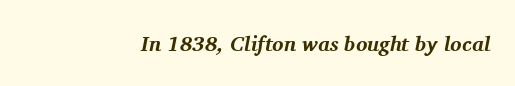
{"italic": "yes", "lean": "right", "slant_degrees": 11, "bold": "yes", "underline": "no", "letter_spacing": "normal", "letter_spacing_em": 0.0, "glyph_px": 21}
